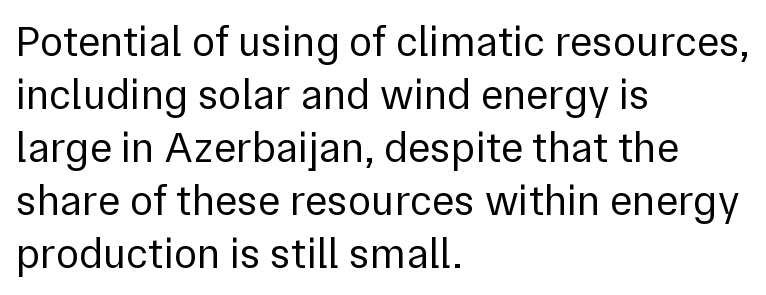
The image shows 43 px regular-weight sans-serif type, upright; set left-aligned, line spacing 1.23x, normal letter spacing, not underlined; a medium x-height.
